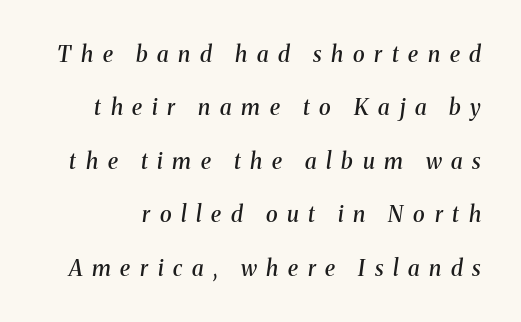
This rendering widens character spacing well past its baseline value. The area under the type is left untouched. Typesetter's note: demi weight, one step under bold. Summary of vertical rhythm: relaxed, with wide interline spacing. The whole block is typeset with a tilt.
